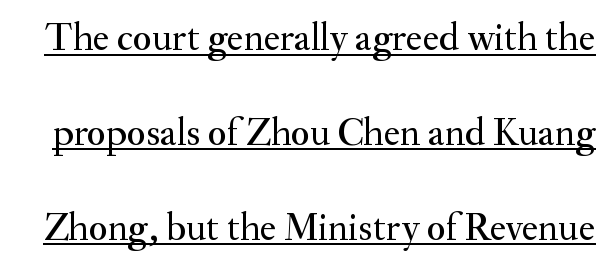
Q: Is the text italic (slanted)? A: No, it is upright.
Q: Is the typeface a serif or a sans-serif typeface? A: Serif.
Q: Is the text underlined? A: Yes.
Q: Is the spacing between letters normal or unusually wide? A: Normal.
Q: Is the spacing between lines tight, normal or loose? A: Loose.
Q: Width (condensed, normal, or wide)? A: Normal.
Q: Stroke contrast? A: Medium.
Q: x-height? A: Small.
Q: Monospaced? A: No.
